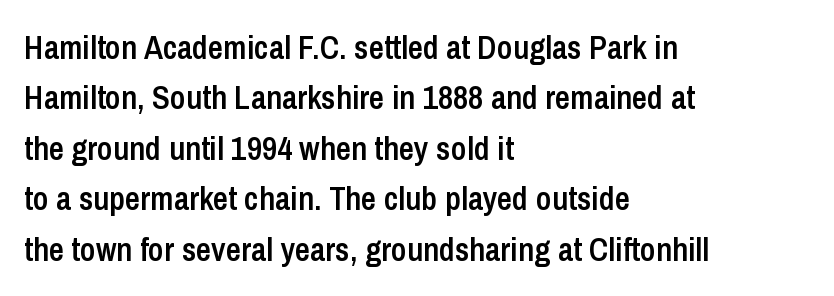
Line beginnings align vertically; line endings do not. The passage shown is semibold, sitting just below true bold. Glance below the letters and you will spot only blank space. The letters advance in unequal steps, a hallmark of proportional type. This sample uses plain, unmodified letter spacing. The designer left line spacing at the default.
